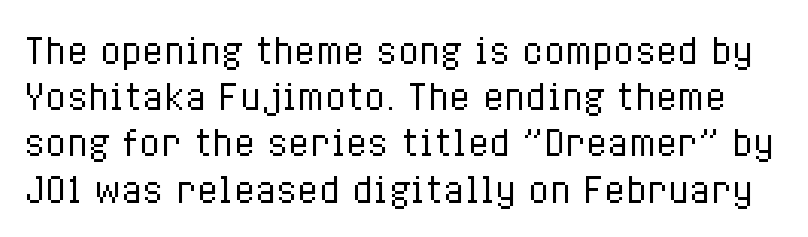
The image shows 35 px regular-weight, condensed type, upright; set normal line spacing (1.32x), normal letter spacing, not underlined; low stroke contrast and a medium x-height.
